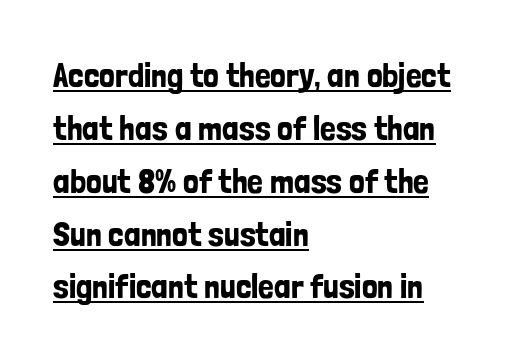
Q: Is the text italic (slanted)? A: No, it is upright.
Q: Is the typeface a serif or a sans-serif typeface? A: Sans-serif.
Q: Is the text underlined? A: Yes.
Q: How is the paragraph aligned? A: Left-aligned.
Q: Is the spacing between letters normal or unusually wide? A: Normal.
Q: Is the spacing between lines tight, normal or loose? A: Normal.
Q: Width (condensed, normal, or wide)? A: Condensed.
Q: Stroke contrast? A: Low.
Q: x-height? A: Medium.
Q: Monospaced? A: No.
